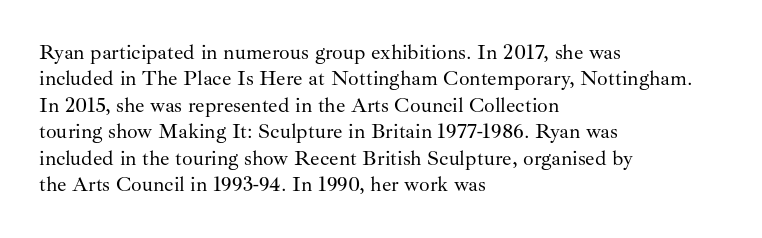
The image shows 21 px text type, upright; set left-aligned, normal line spacing (1.26x), normal letter spacing, not underlined.
